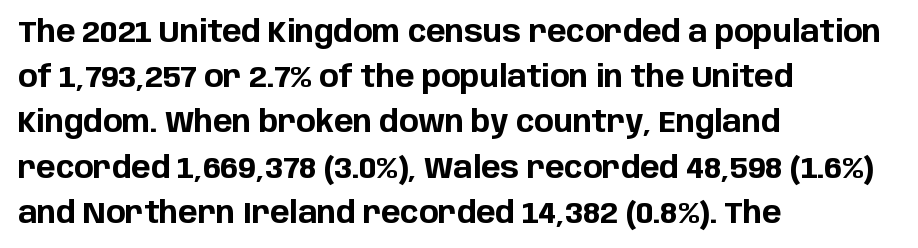
{"serif": "no", "italic": "no", "bold": "yes", "weight": "bold", "width": "normal", "stroke_contrast": "low", "x_height": "large", "monospaced": "no", "underline": "no", "align": "left", "line_spacing": "normal", "line_spacing_ratio": 1.56, "letter_spacing": "normal", "letter_spacing_em": 0.0, "glyph_px": 29}
